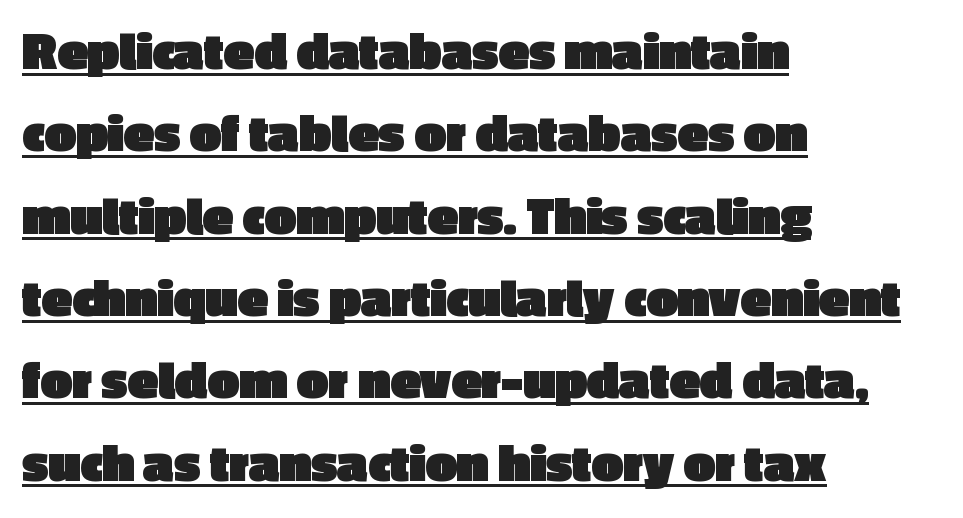
The image shows 56 px heavy sans-serif type, upright; set left-aligned, normal line spacing (1.47x), normal letter spacing, underlined; a medium x-height.
